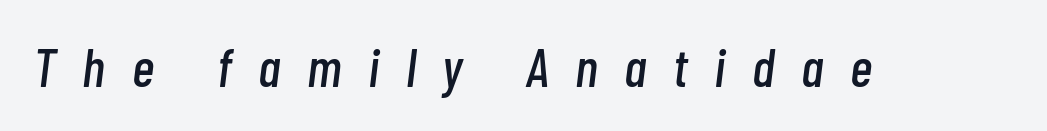
Compared with ordinary roman type, these characters are visibly tilted. Do the characters align in a grid? No, the font is proportional. Compared with typical body copy, the letter spacing here is much looser. The baseline area is clear.
